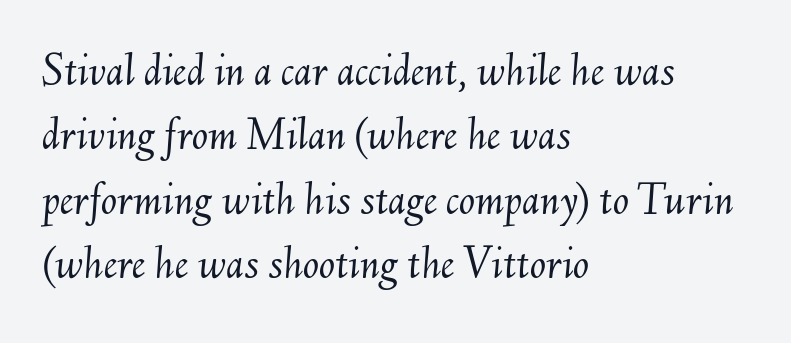
{"italic": "yes", "lean": "right", "slant_degrees": 6, "bold": "no", "weight": "light", "width": "normal", "stroke_contrast": "medium", "x_height": "small", "monospaced": "no", "underline": "no", "align": "left", "line_spacing": "normal", "line_spacing_ratio": 1.34, "letter_spacing": "normal", "letter_spacing_em": 0.0, "glyph_px": 48}
